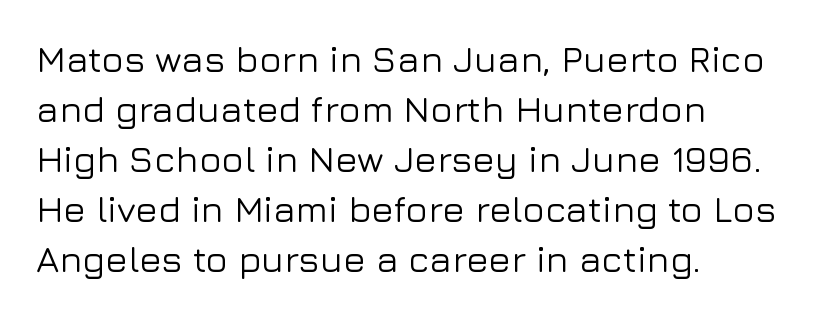
{"serif": "no", "italic": "no", "width": "normal", "stroke_contrast": "low", "x_height": "medium", "monospaced": "no", "underline": "no", "align": "left", "line_spacing": "normal", "line_spacing_ratio": 1.35, "letter_spacing": "normal", "letter_spacing_em": 0.0, "glyph_px": 37}
